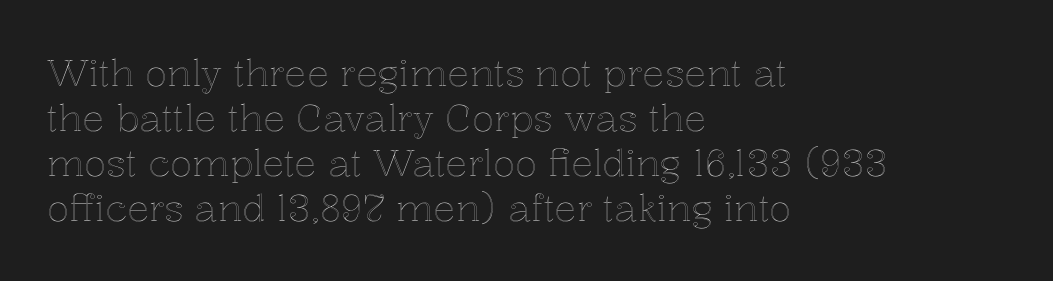
The image shows 37 px text type, upright; set left-aligned, line spacing 1.22x, normal letter spacing, not underlined; a medium x-height.
